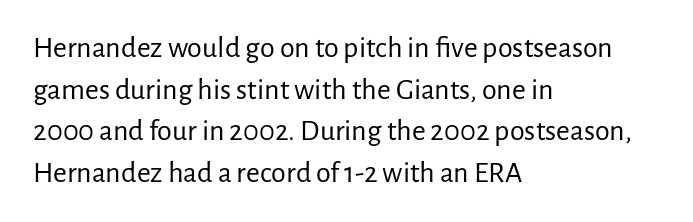
Q: Is the text bold? A: No.
Q: Is the text italic (slanted)? A: No, it is upright.
Q: Is the typeface a serif or a sans-serif typeface? A: Sans-serif.
Q: Is the text underlined? A: No.
Q: How is the paragraph aligned? A: Left-aligned.
Q: Is the spacing between letters normal or unusually wide? A: Normal.
Q: Is the spacing between lines tight, normal or loose? A: Normal.
Q: Width (condensed, normal, or wide)? A: Normal.
Q: Stroke contrast? A: Low.
Q: x-height? A: Medium.
Q: Monospaced? A: No.
